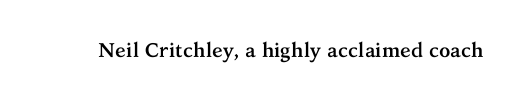
The image shows 20 px bold type, upright; set normal letter spacing, not underlined.
